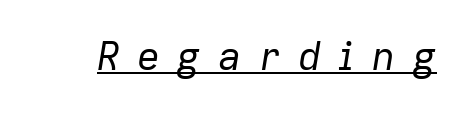
{"italic": "yes", "lean": "right", "slant_degrees": 9, "bold": "no", "weight": "regular", "width": "normal", "stroke_contrast": "low", "x_height": "medium", "monospaced": "no", "underline": "yes", "letter_spacing": "wide", "letter_spacing_em": 0.43, "glyph_px": 39}
